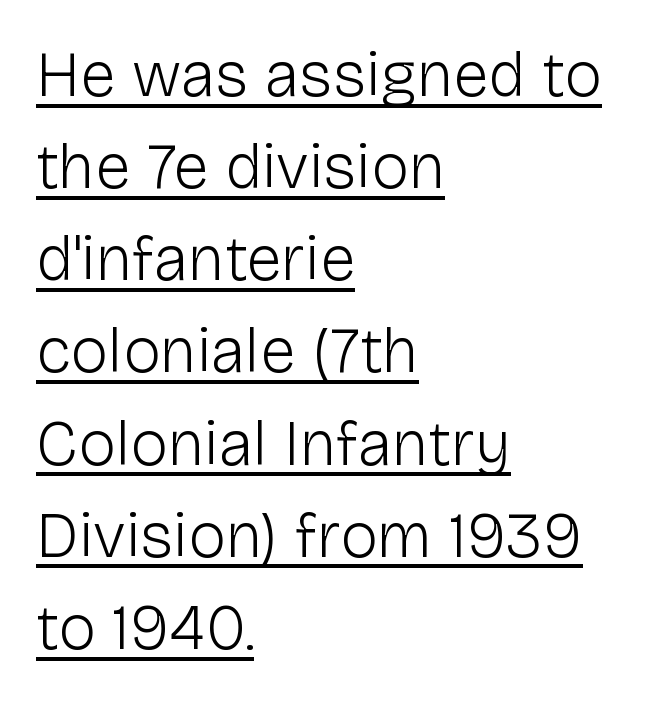
Q: Is the text bold? A: No.
Q: Is the text italic (slanted)? A: No, it is upright.
Q: Is the typeface a serif or a sans-serif typeface? A: Sans-serif.
Q: Is the text underlined? A: Yes.
Q: How is the paragraph aligned? A: Left-aligned.
Q: Is the spacing between letters normal or unusually wide? A: Normal.
Q: Is the spacing between lines tight, normal or loose? A: Normal.
Q: Width (condensed, normal, or wide)? A: Normal.
Q: Stroke contrast? A: Low.
Q: x-height? A: Medium.
Q: Monospaced? A: No.
